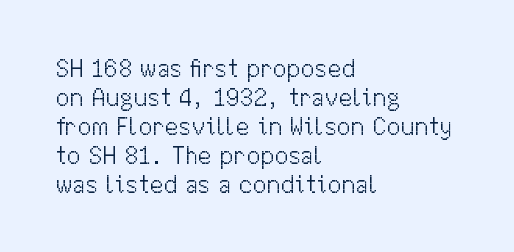
Underlining? Definitely not there. The axis of the letterforms is exactly vertical. The type is set solid horizontally, with unmodified tracking. One-word summary of the alignment: left. Each stroke keeps to a modest, everyday thickness or less.
